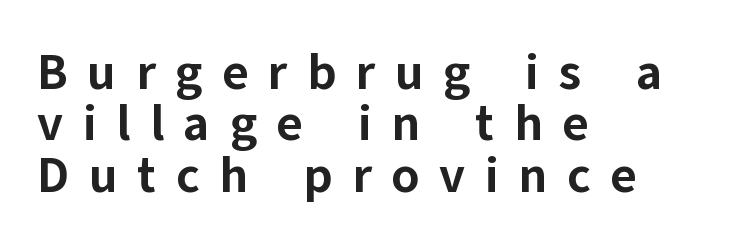
Q: Is the text bold? A: Yes.
Q: Is the text italic (slanted)? A: No, it is upright.
Q: Is the typeface a serif or a sans-serif typeface? A: Sans-serif.
Q: Is the text underlined? A: No.
Q: How is the paragraph aligned? A: Left-aligned.
Q: Is the spacing between letters normal or unusually wide? A: Unusually wide.
Q: Is the spacing between lines tight, normal or loose? A: Tight.
Q: Width (condensed, normal, or wide)? A: Normal.
Q: Stroke contrast? A: Low.
Q: x-height? A: Medium.
Q: Monospaced? A: No.
